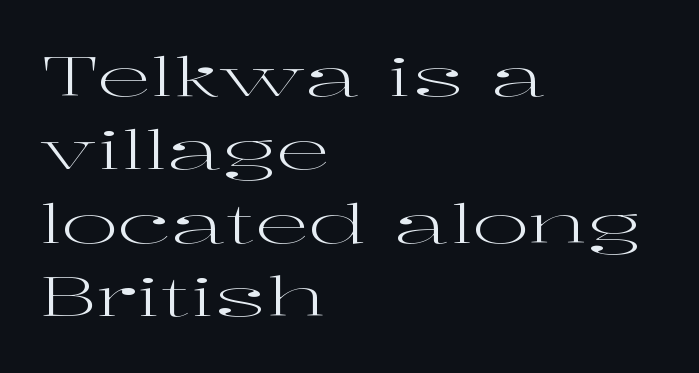
The image shows 54 px regular-weight, wide serif type, upright; set left-aligned, normal line spacing (1.36x), normal letter spacing, not underlined; high stroke contrast and a medium x-height.
